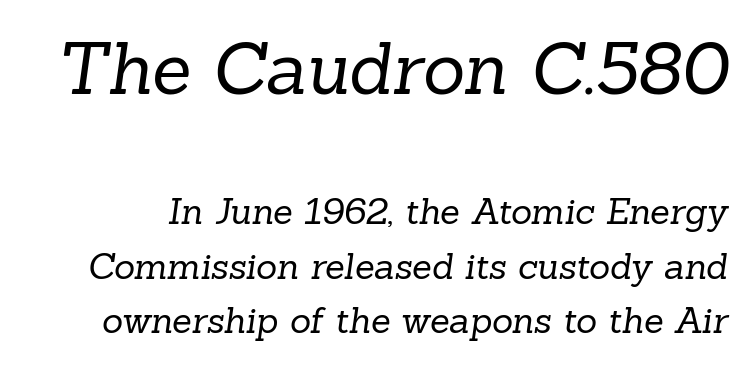
Q: Is the text bold? A: No.
Q: Is the typeface a serif or a sans-serif typeface? A: Serif.
Q: Is the text underlined? A: No.
Q: Is the spacing between letters normal or unusually wide? A: Normal.
Q: Is the spacing between lines tight, normal or loose? A: Normal.
Q: Which block of text is set in a larger size, the first (top) or the second (bottom)? A: The first (top) one.
Q: Width (condensed, normal, or wide)? A: Normal.
Q: Stroke contrast? A: Low.
Q: x-height? A: Medium.
Q: Monospaced? A: No.
